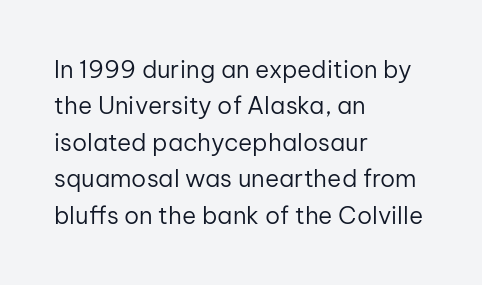
The foot of each line stays bare and open. These lines stack with their left ends in a neat column. Italic: no, the glyphs are upright roman. These lines sit exactly where default settings would place them.
